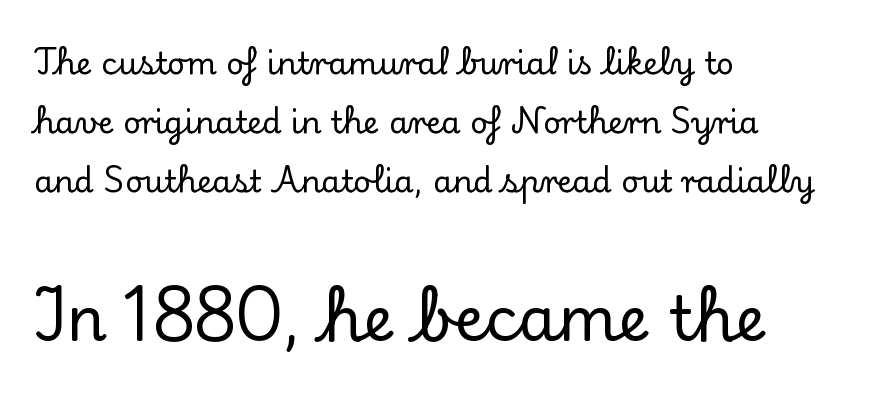
{"serif": "yes", "italic": "no", "width": "normal", "stroke_contrast": "low", "x_height": "small", "monospaced": "no", "underline": "no", "align": "left", "line_spacing": "loose", "line_spacing_ratio": 1.9, "letter_spacing": "normal", "letter_spacing_em": 0.0, "larger_block": "second", "size_ratio": 2.0, "glyph_px": 62}
